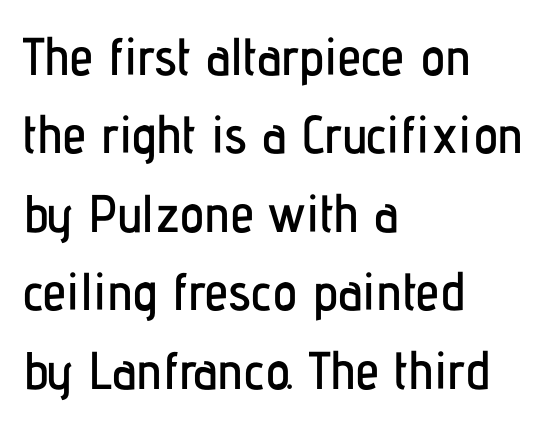
Q: Is the text italic (slanted)? A: No, it is upright.
Q: Is the typeface a serif or a sans-serif typeface? A: Sans-serif.
Q: Is the text underlined? A: No.
Q: How is the paragraph aligned? A: Left-aligned.
Q: Is the spacing between letters normal or unusually wide? A: Normal.
Q: Is the spacing between lines tight, normal or loose? A: Normal.
Q: Width (condensed, normal, or wide)? A: Condensed.
Q: Stroke contrast? A: Low.
Q: x-height? A: Medium.
Q: Monospaced? A: No.
